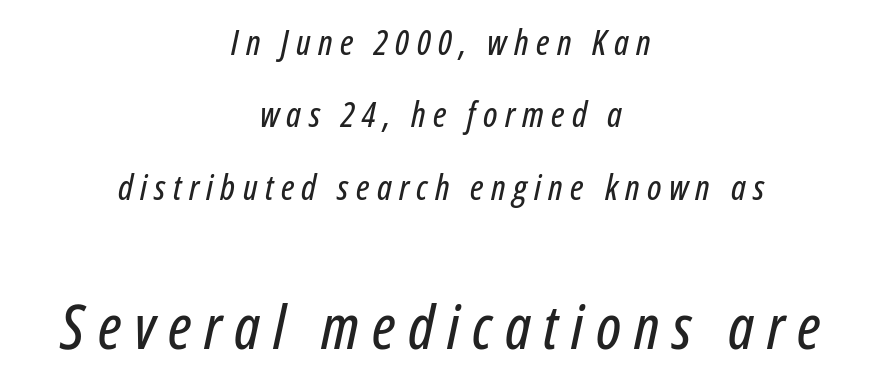
The image shows 61 px condensed type, italic (leaning right); set centered, loose line spacing (2.07x), unusually wide letter spacing (+0.21 em), not underlined; the second (bottom) block is 1.74x larger; low stroke contrast and a medium x-height.
